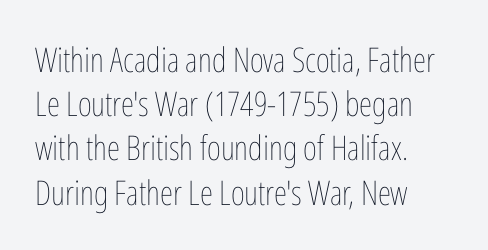
The image shows 34 px thin, condensed type, upright; set left-aligned, normal line spacing (1.3x), normal letter spacing, not underlined; low stroke contrast and a medium x-height.
